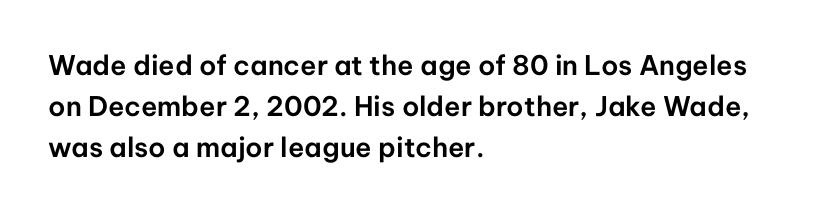
Underlining? Definitely not there. The passage shown stacks its lines at a standard gap. Tall strokes in this sample are plumb rather than angled. Is the block centered? No — it sits flush against the left margin.
